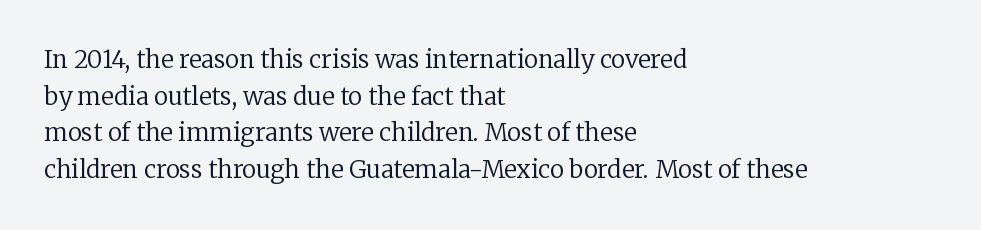
Standard letterfit; no display-style spreading of the glyphs. No chunkiness to these letters — they're not bold. This is roman type, the default non-slanted kind. Does the copy run flush right? No — it runs flush left.
